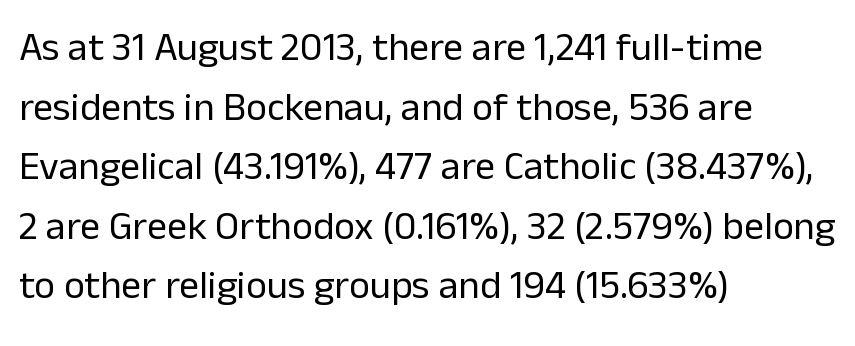
The image shows 40 px regular-weight sans-serif type, upright; set left-aligned, normal line spacing (1.49x), normal letter spacing, not underlined; low stroke contrast and a medium x-height.
